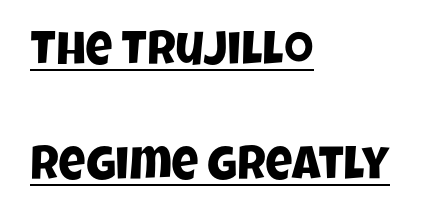
The image shows 47 px condensed sans-serif type; set left-aligned, loose line spacing (2.45x), normal letter spacing, underlined; low stroke contrast and a large x-height.
